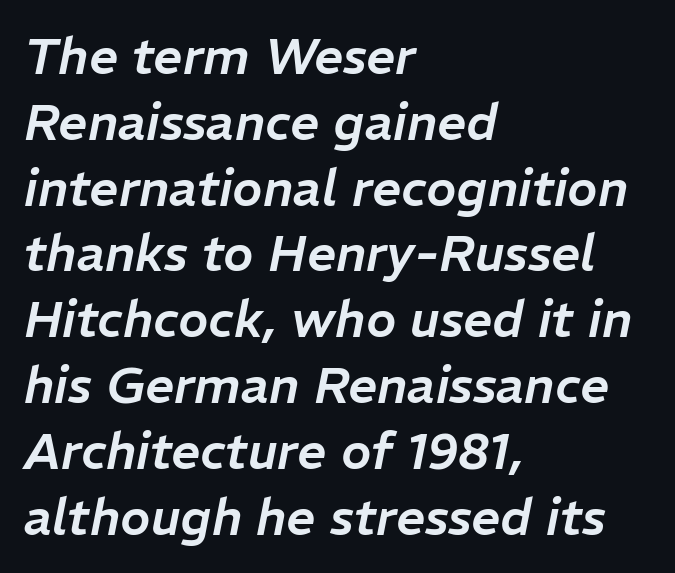
{"italic": "yes", "lean": "right", "slant_degrees": 11, "width": "normal", "stroke_contrast": "low", "x_height": "medium", "monospaced": "no", "underline": "no", "align": "left", "line_spacing": "normal", "line_spacing_ratio": 1.29, "letter_spacing": "normal", "letter_spacing_em": 0.0, "glyph_px": 51}
